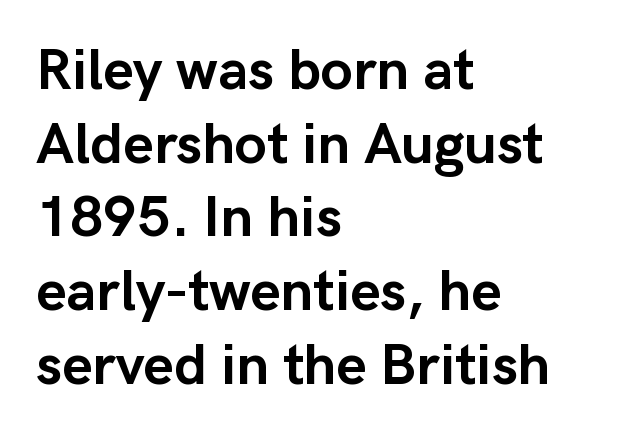
What's the leading like? Ordinary, nothing unusual. The letters carry no serifs — their stems end cleanly without finishing strokes. Proportional: the letters do not fall into vertical columns. Letters rest on an invisible, unmarked baseline.
